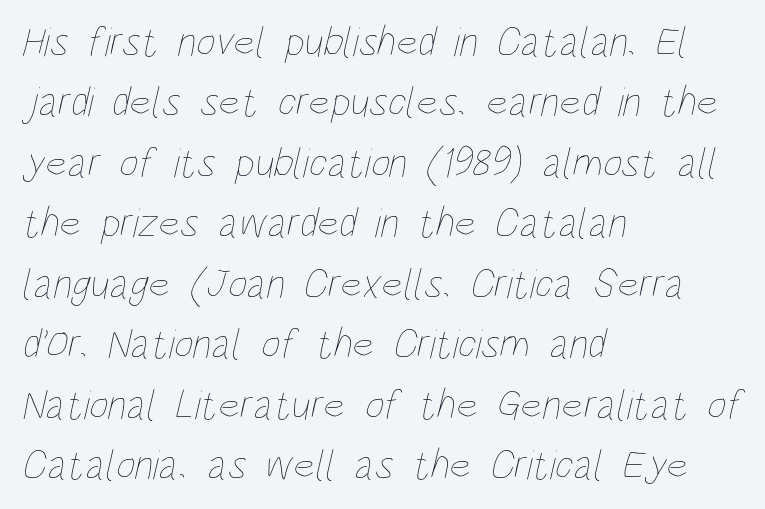
Visually the block forms a straight wall on the left and a jagged coastline on the right. The line-height multiplier appears to be the usual default. Descender tails drop into unmarked territory. Does extra space separate the letters? No, they use regular spacing.
